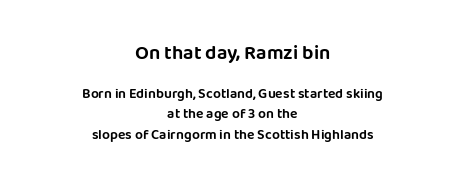
{"italic": "no", "underline": "no", "align": "center", "line_spacing": "normal", "line_spacing_ratio": 1.45, "letter_spacing": "normal", "letter_spacing_em": 0.0, "larger_block": "first", "size_ratio": 1.43, "glyph_px": 20}
